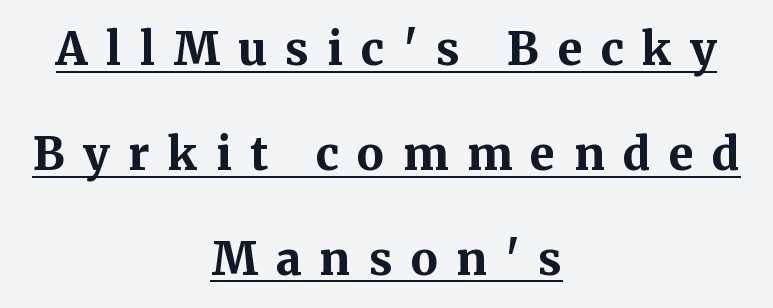
Q: Is the text bold? A: Yes.
Q: Is the text italic (slanted)? A: No, it is upright.
Q: Is the typeface a serif or a sans-serif typeface? A: Serif.
Q: Is the text underlined? A: Yes.
Q: How is the paragraph aligned? A: Centered.
Q: Is the spacing between letters normal or unusually wide? A: Unusually wide.
Q: Is the spacing between lines tight, normal or loose? A: Loose.
Q: Width (condensed, normal, or wide)? A: Normal.
Q: Stroke contrast? A: Medium.
Q: x-height? A: Medium.
Q: Monospaced? A: No.
